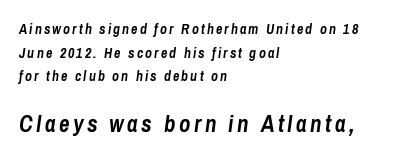
{"italic": "yes", "lean": "right", "slant_degrees": 8, "bold": "yes", "underline": "no", "align": "left", "line_spacing": "normal", "line_spacing_ratio": 1.69, "larger_block": "second", "size_ratio": 1.64, "glyph_px": 23}
